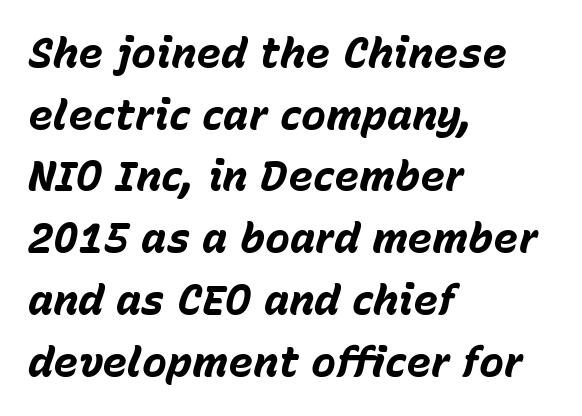
Q: Is the text bold? A: Yes.
Q: Is the text italic (slanted)? A: Yes, it leans right by about 15 degrees.
Q: Is the text underlined? A: No.
Q: How is the paragraph aligned? A: Left-aligned.
Q: Is the spacing between letters normal or unusually wide? A: Normal.
Q: Is the spacing between lines tight, normal or loose? A: Normal.
Q: Width (condensed, normal, or wide)? A: Normal.
Q: Stroke contrast? A: Low.
Q: x-height? A: Medium.
Q: Monospaced? A: No.
